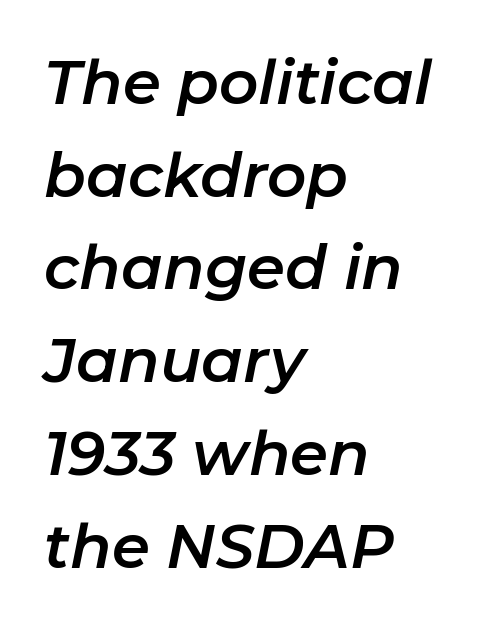
Quick note: interline space is typical. This sample has the flowing, uneven cadence of proportional lettering. The line texture is even and compact thanks to regular tracking. One-word summary of the alignment: left.
